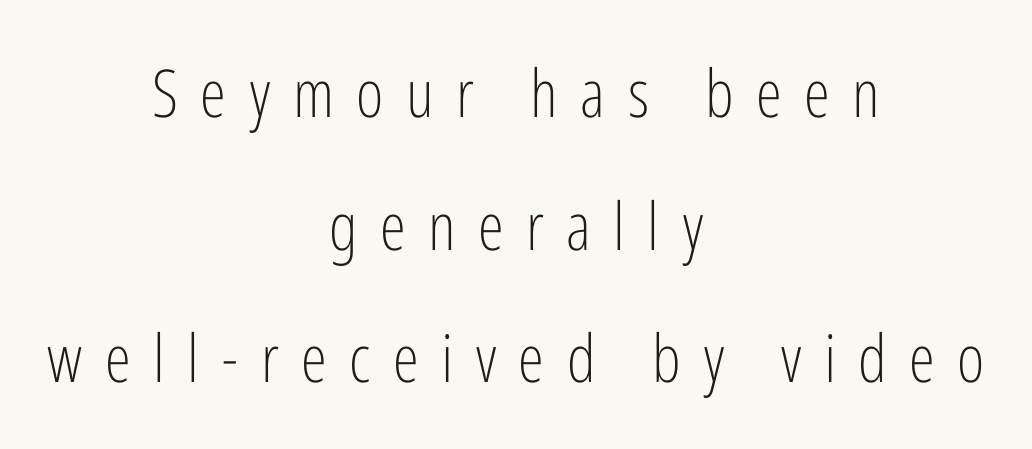
{"serif": "no", "italic": "no", "bold": "no", "weight": "light", "width": "condensed", "stroke_contrast": "low", "x_height": "medium", "monospaced": "no", "underline": "no", "align": "center", "line_spacing": "loose", "line_spacing_ratio": 2.01, "letter_spacing": "wide", "letter_spacing_em": 0.34, "glyph_px": 66}
